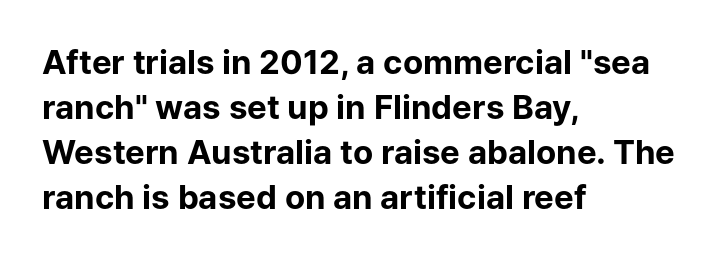
Line beginnings align vertically; line endings do not. Vertical spacing — default. Default kerning and tracking; the words read as compact shapes. Type without underlining. Unlike a traditional serif, this face leaves its strokes unadorned. Strong, thick strokes mark this as bold type.
